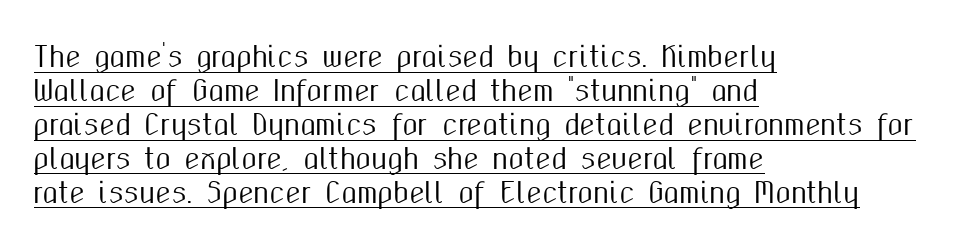
Q: Is the text italic (slanted)? A: No, it is upright.
Q: Is the typeface a serif or a sans-serif typeface? A: Sans-serif.
Q: Is the text underlined? A: Yes.
Q: How is the paragraph aligned? A: Left-aligned.
Q: Is the spacing between letters normal or unusually wide? A: Normal.
Q: Width (condensed, normal, or wide)? A: Condensed.
Q: Stroke contrast? A: Medium.
Q: x-height? A: Medium.
Q: Monospaced? A: No.
